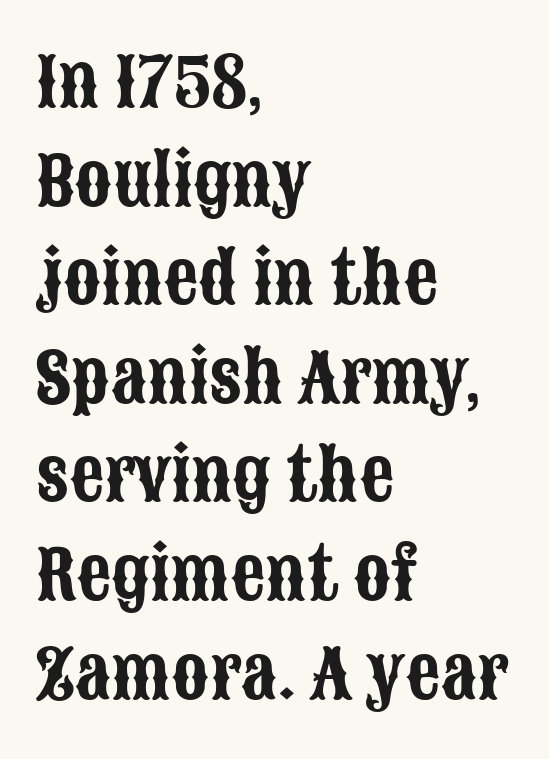
{"serif": "no", "italic": "no", "width": "condensed", "stroke_contrast": "low", "x_height": "large", "monospaced": "no", "underline": "no", "align": "left", "line_spacing": "normal", "line_spacing_ratio": 1.45, "letter_spacing": "normal", "letter_spacing_em": 0.0, "glyph_px": 68}
